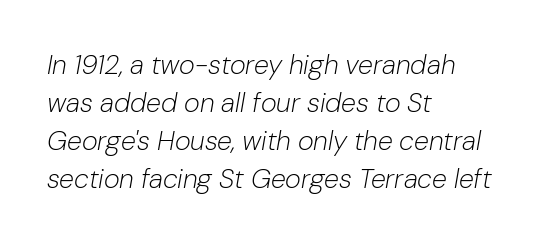
Q: Is the text bold? A: No.
Q: Is the text italic (slanted)? A: Yes, it leans right by about 10 degrees.
Q: Is the text underlined? A: No.
Q: How is the paragraph aligned? A: Left-aligned.
Q: Is the spacing between letters normal or unusually wide? A: Normal.
Q: Is the spacing between lines tight, normal or loose? A: Normal.
